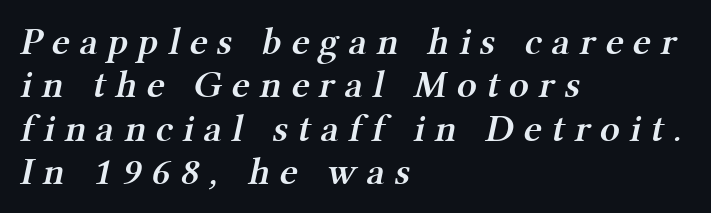
These lines huddle together more closely than default settings would place them. Check the space under the baseline: it is left empty. The text block is weighted toward the left margin, trailing off unevenly rightward. Think of a printed novel: that variable character pitch is what you see here. Words appear elongated and porous because spacing is wide. Small tapered or slab feet sit at the stroke ends, so this counts as serif.
